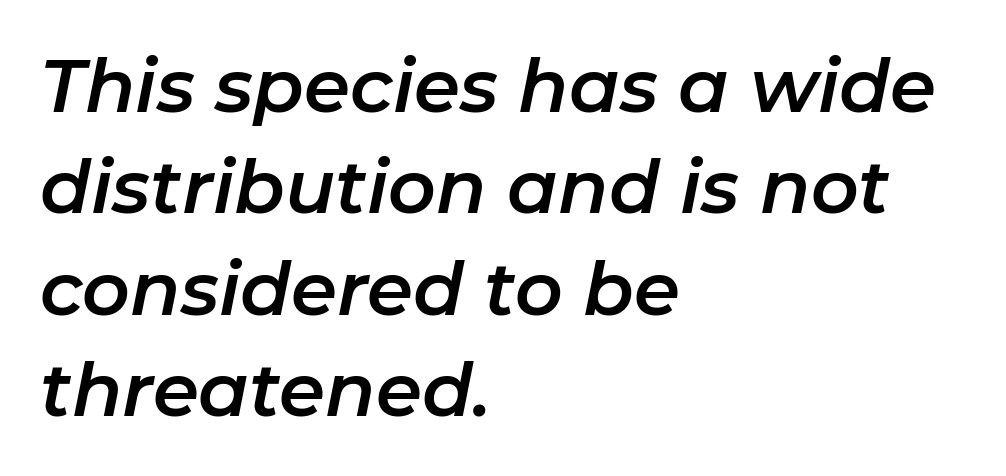
A typesetter would mark this as italic. This sample uses plain, unmodified letter spacing. Here the designer chose a conventional face with non-uniform glyph widths. Rows of type keep a routine distance in the vertical direction. Underline: absent. Horizontally, the lines are justified to the leading edge only.
